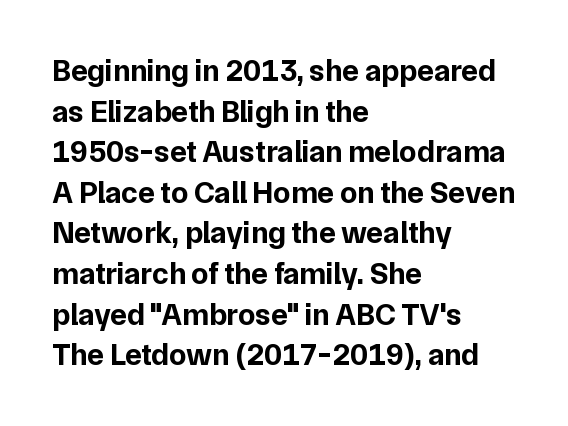
The image shows 31 px bold sans-serif type, upright; set left-aligned, normal line spacing (1.31x), normal letter spacing, not underlined; low stroke contrast and a medium x-height.
